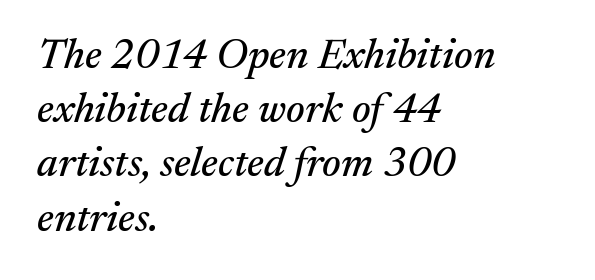
Q: Is the text italic (slanted)? A: Yes, it leans right by about 17 degrees.
Q: Is the typeface a serif or a sans-serif typeface? A: Serif.
Q: Is the text underlined? A: No.
Q: How is the paragraph aligned? A: Left-aligned.
Q: Is the spacing between letters normal or unusually wide? A: Normal.
Q: Is the spacing between lines tight, normal or loose? A: Normal.
Q: Width (condensed, normal, or wide)? A: Normal.
Q: Stroke contrast? A: Medium.
Q: x-height? A: Medium.
Q: Monospaced? A: No.
